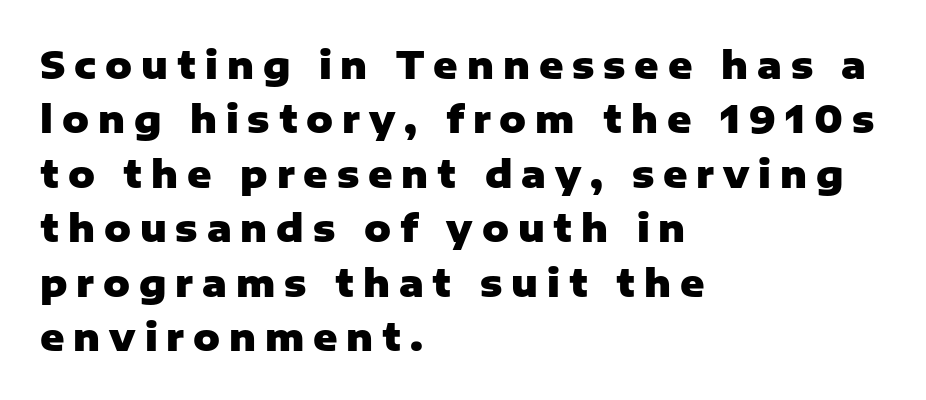
The image shows 37 px heavy sans-serif type, upright; set left-aligned, normal line spacing (1.47x), unusually wide letter spacing (+0.24 em), not underlined; low stroke contrast and a medium x-height.
